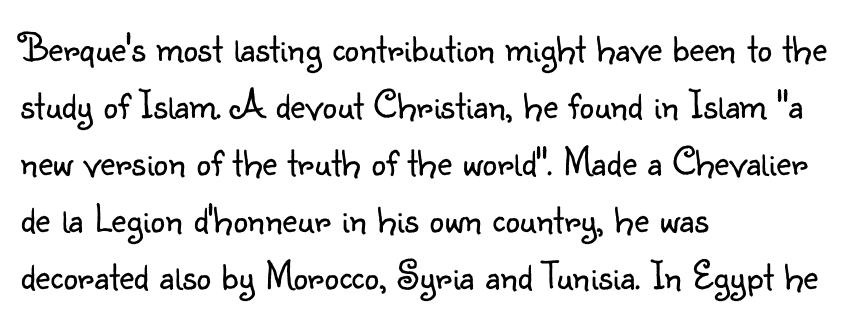
{"serif": "no", "italic": "no", "bold": "no", "weight": "light", "width": "normal", "stroke_contrast": "low", "x_height": "small", "monospaced": "no", "underline": "no", "align": "left", "line_spacing": "normal", "line_spacing_ratio": 1.39, "letter_spacing": "normal", "letter_spacing_em": 0.0, "glyph_px": 41}
